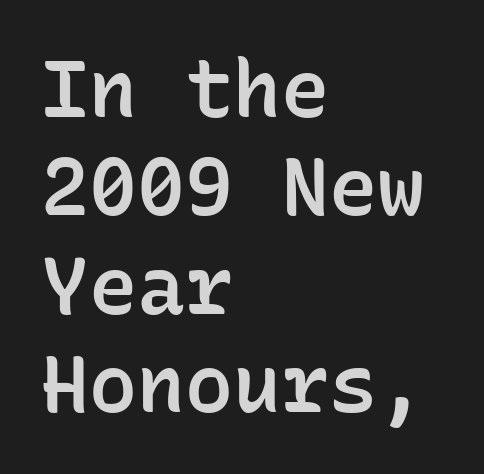
The image shows 80 px semibold sans-serif type, upright, monospaced; set left-aligned, line spacing 1.23x, normal letter spacing, not underlined; low stroke contrast and a medium x-height.
